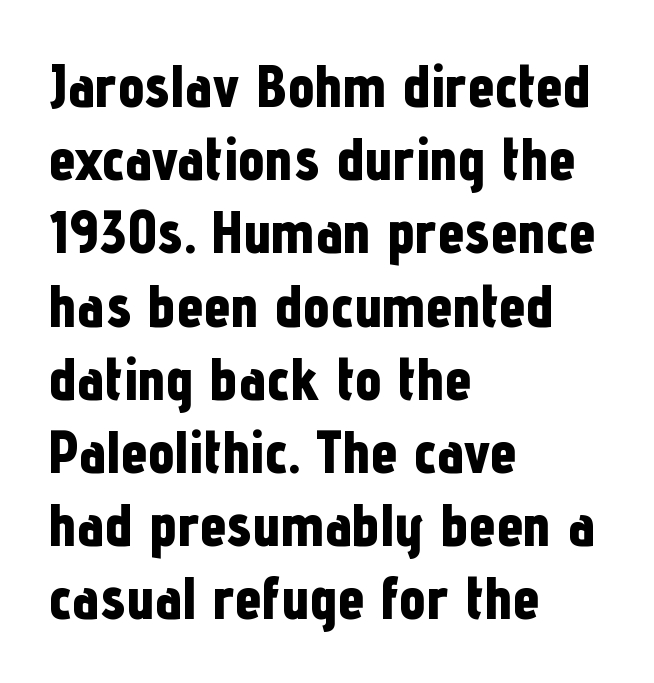
Q: Is the text bold? A: Yes.
Q: Is the text italic (slanted)? A: No, it is upright.
Q: Is the typeface a serif or a sans-serif typeface? A: Sans-serif.
Q: Is the text underlined? A: No.
Q: How is the paragraph aligned? A: Left-aligned.
Q: Is the spacing between letters normal or unusually wide? A: Normal.
Q: Width (condensed, normal, or wide)? A: Condensed.
Q: Stroke contrast? A: Low.
Q: x-height? A: Medium.
Q: Monospaced? A: No.
